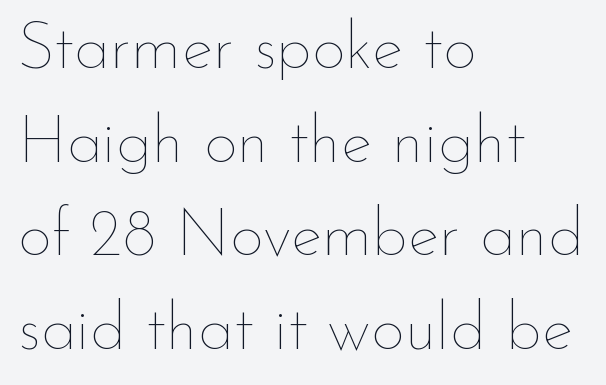
The image shows 66 px thin type, upright; set left-aligned, normal line spacing (1.42x), normal letter spacing, not underlined; low stroke contrast and a small x-height.
